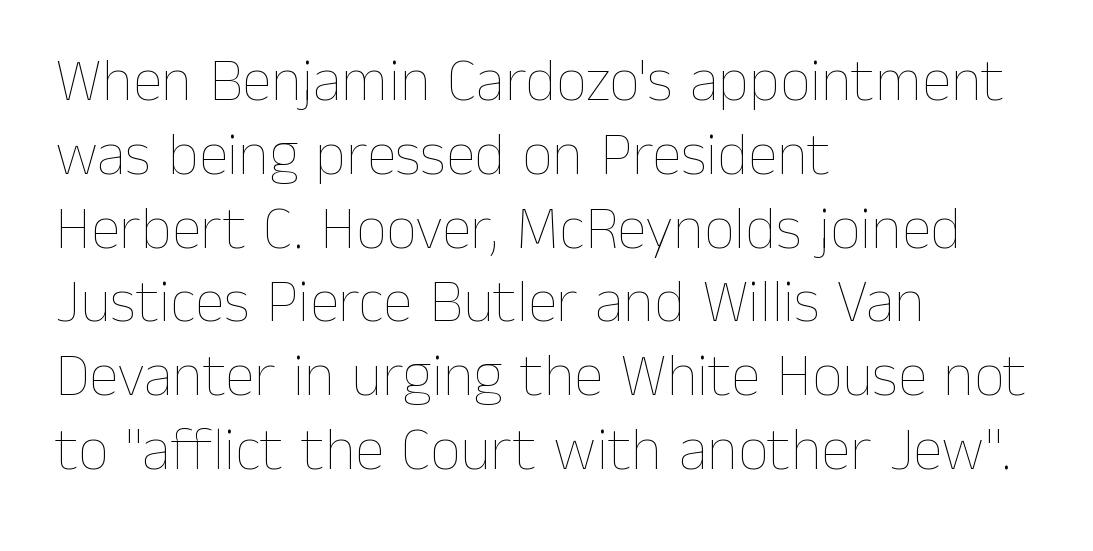
Q: Is the text bold? A: No.
Q: Is the text italic (slanted)? A: No, it is upright.
Q: Is the text underlined? A: No.
Q: How is the paragraph aligned? A: Left-aligned.
Q: Is the spacing between letters normal or unusually wide? A: Normal.
Q: Width (condensed, normal, or wide)? A: Normal.
Q: Stroke contrast? A: Low.
Q: x-height? A: Medium.
Q: Monospaced? A: No.
